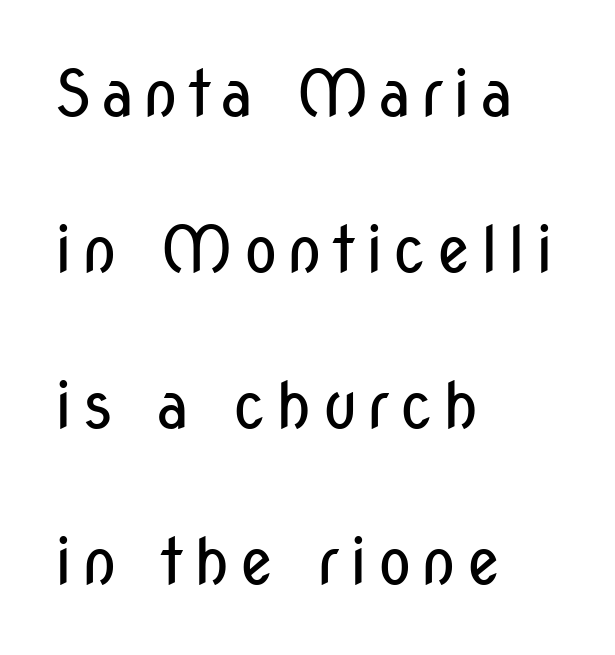
If you drew a ruler down the left edge, every line would touch it. The gap between lines stays unmarked. It's the straight-up-and-down kind of type. A quiet, ordinary-to-light weight characterises the typeface. Font category for this specimen: sans-serif.
